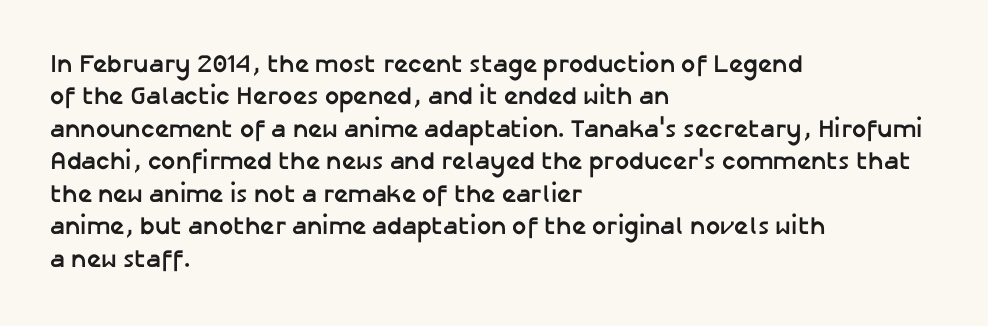
The image shows 25 px bold type, upright; set left-aligned, normal line spacing (1.3x), normal letter spacing, not underlined.
